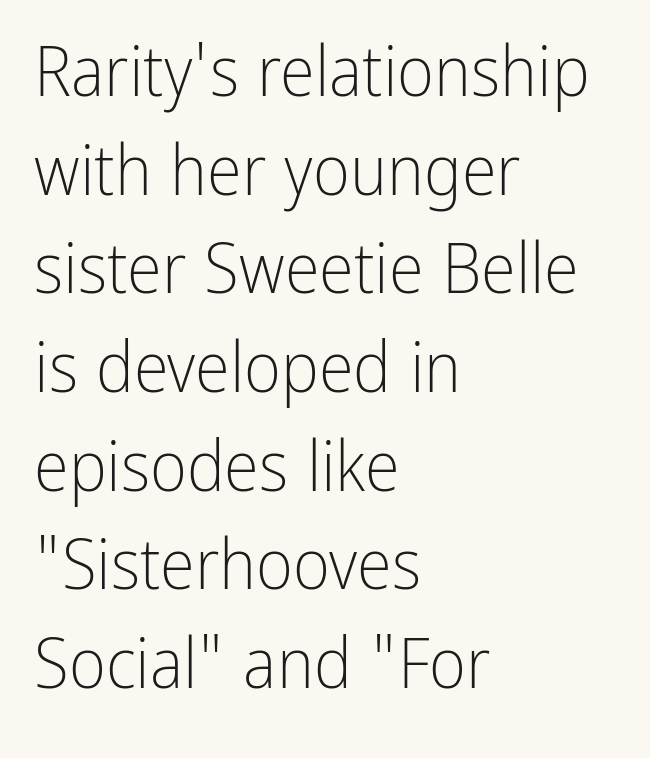
The image shows 71 px light, condensed sans-serif type, upright; set left-aligned, normal line spacing (1.39x), normal letter spacing, not underlined; low stroke contrast and a medium x-height.
